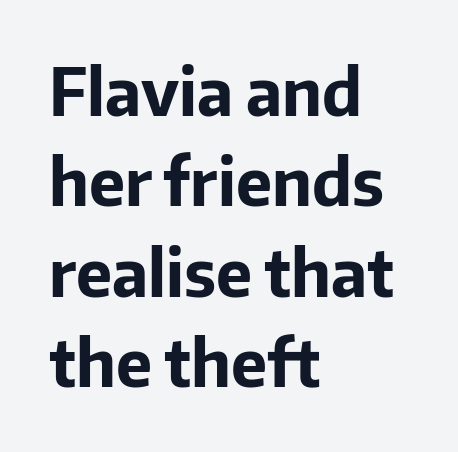
{"serif": "no", "italic": "no", "bold": "yes", "weight": "bold", "width": "normal", "stroke_contrast": "low", "x_height": "medium", "monospaced": "no", "underline": "no", "align": "left", "line_spacing": "normal", "line_spacing_ratio": 1.39, "letter_spacing": "normal", "letter_spacing_em": 0.0, "glyph_px": 65}
